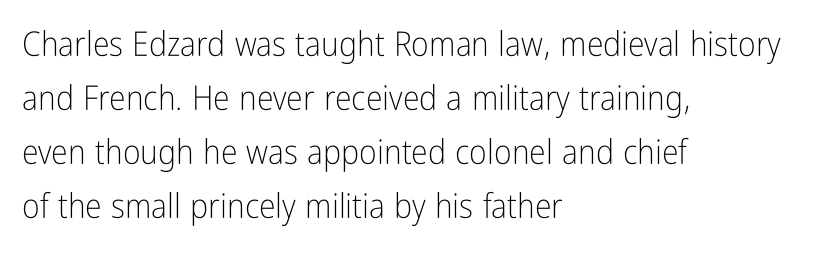
Horizontally, the lines are justified to the leading edge only. The line texture is even and compact thanks to regular tracking. The font family rendered here belongs to the sans-serif group. Weight: regular or lighter.
